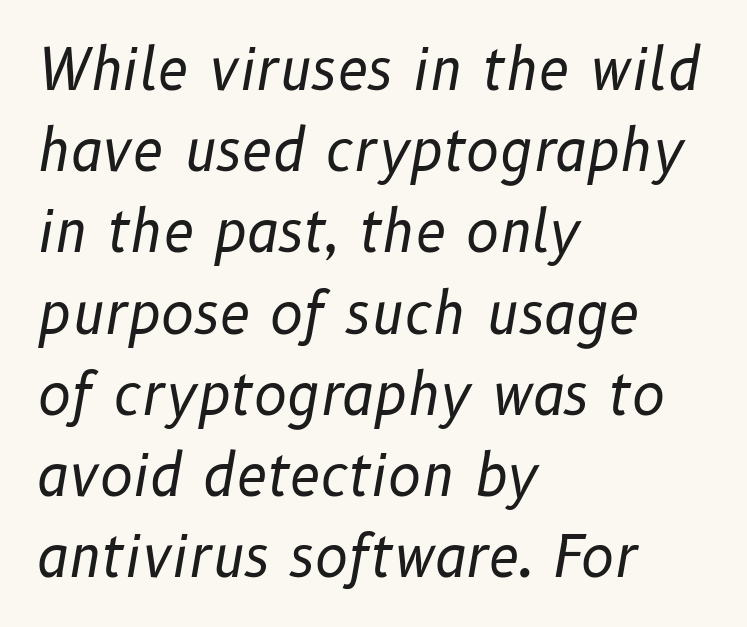
Q: Is the text bold? A: No.
Q: Is the text italic (slanted)? A: Yes, it leans right by about 10 degrees.
Q: Is the text underlined? A: No.
Q: How is the paragraph aligned? A: Left-aligned.
Q: Is the spacing between letters normal or unusually wide? A: Normal.
Q: Is the spacing between lines tight, normal or loose? A: Normal.
Q: Width (condensed, normal, or wide)? A: Normal.
Q: Stroke contrast? A: Low.
Q: x-height? A: Medium.
Q: Monospaced? A: No.
